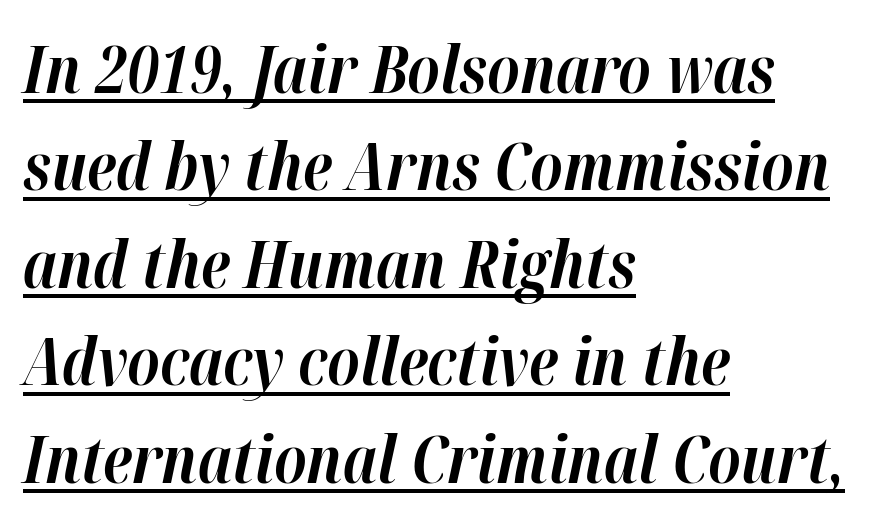
{"italic": "yes", "lean": "right", "slant_degrees": 12, "bold": "yes", "weight": "bold", "width": "normal", "stroke_contrast": "high", "x_height": "medium", "monospaced": "no", "underline": "yes", "align": "left", "line_spacing": "normal", "line_spacing_ratio": 1.5, "letter_spacing": "normal", "letter_spacing_em": 0.0, "glyph_px": 65}
